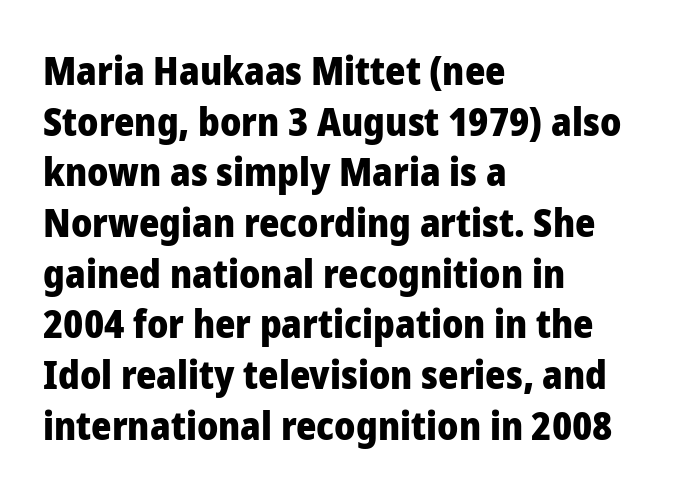
Q: Is the text bold? A: Yes.
Q: Is the text italic (slanted)? A: No, it is upright.
Q: Is the typeface a serif or a sans-serif typeface? A: Sans-serif.
Q: Is the text underlined? A: No.
Q: How is the paragraph aligned? A: Left-aligned.
Q: Is the spacing between letters normal or unusually wide? A: Normal.
Q: Is the spacing between lines tight, normal or loose? A: Normal.
Q: Width (condensed, normal, or wide)? A: Normal.
Q: Stroke contrast? A: Low.
Q: x-height? A: Medium.
Q: Monospaced? A: No.
